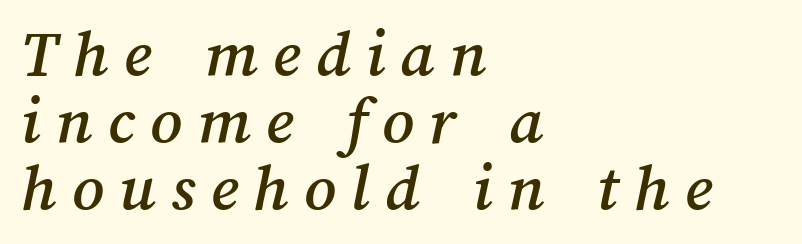
Q: Is the text underlined? A: No.
Q: How is the paragraph aligned? A: Left-aligned.
Q: Is the spacing between letters normal or unusually wide? A: Unusually wide.
Q: Is the spacing between lines tight, normal or loose? A: Tight.
Q: Width (condensed, normal, or wide)? A: Normal.
Q: Stroke contrast? A: Medium.
Q: x-height? A: Medium.
Q: Monospaced? A: No.
